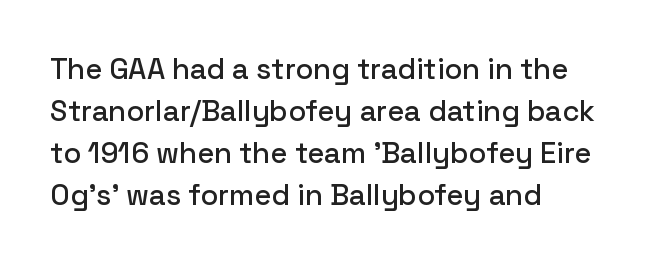
The image shows 29 px sans-serif type, upright; set left-aligned, normal line spacing (1.45x), normal letter spacing, not underlined; low stroke contrast and a medium x-height.
